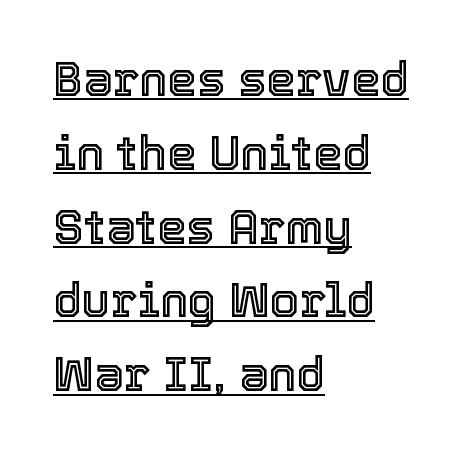
The image shows 47 px text type, upright; set left-aligned, normal line spacing (1.57x), normal letter spacing, underlined; a medium x-height.
